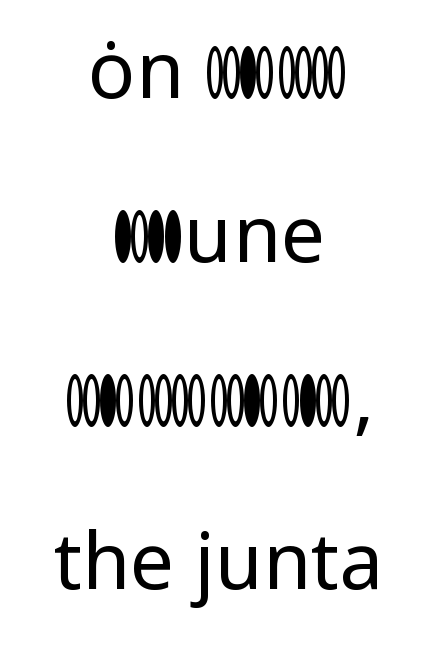
The image shows 78 px regular-weight sans-serif type, upright; set centered, loose line spacing (2.1x), normal letter spacing, not underlined; low stroke contrast and a medium x-height.
